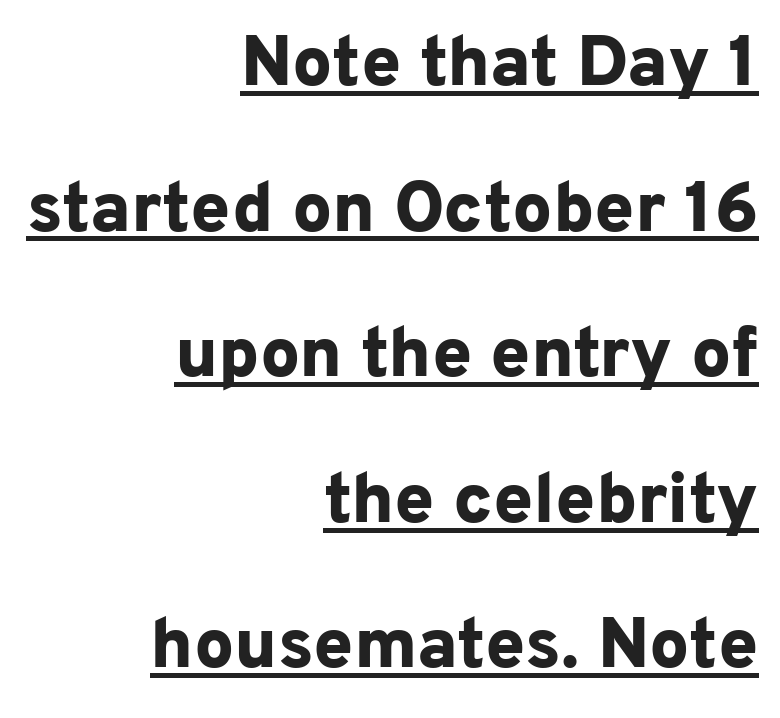
{"serif": "no", "italic": "no", "bold": "yes", "weight": "bold", "width": "normal", "stroke_contrast": "low", "x_height": "medium", "monospaced": "no", "underline": "yes", "align": "right", "line_spacing": "loose", "line_spacing_ratio": 2.05, "letter_spacing": "normal", "letter_spacing_em": 0.0, "glyph_px": 71}
